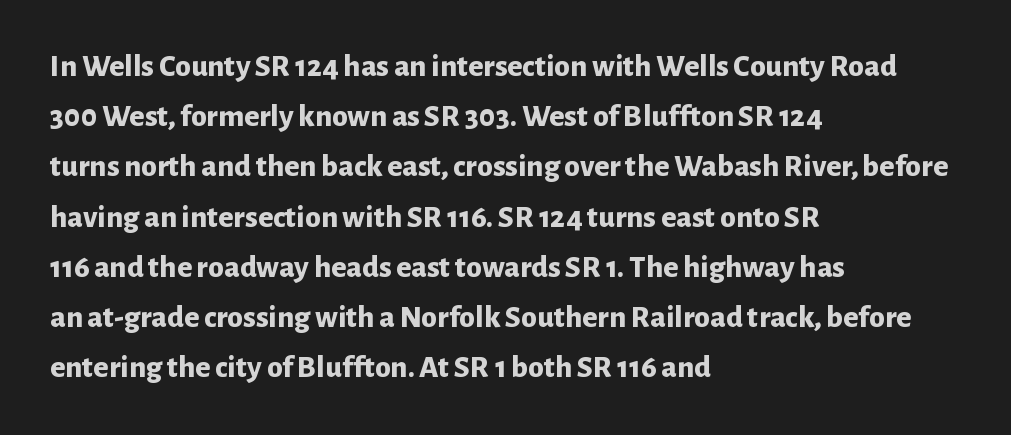
The image shows 32 px bold sans-serif type, upright; set left-aligned, normal line spacing (1.57x), normal letter spacing, not underlined; low stroke contrast and a medium x-height.
